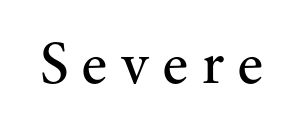
The image shows 59 px regular-weight serif type, upright; set unusually wide letter spacing (+0.23 em), not underlined; medium stroke contrast and a small x-height.
